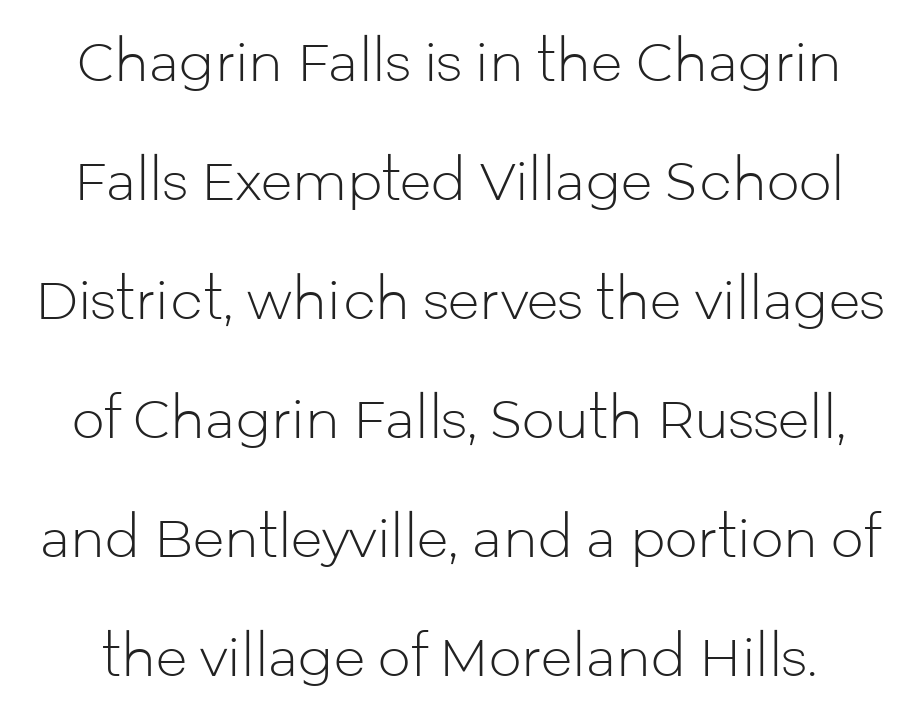
The image shows 52 px light sans-serif type, upright; set loose line spacing (2.29x), normal letter spacing, not underlined; low stroke contrast and a medium x-height.
